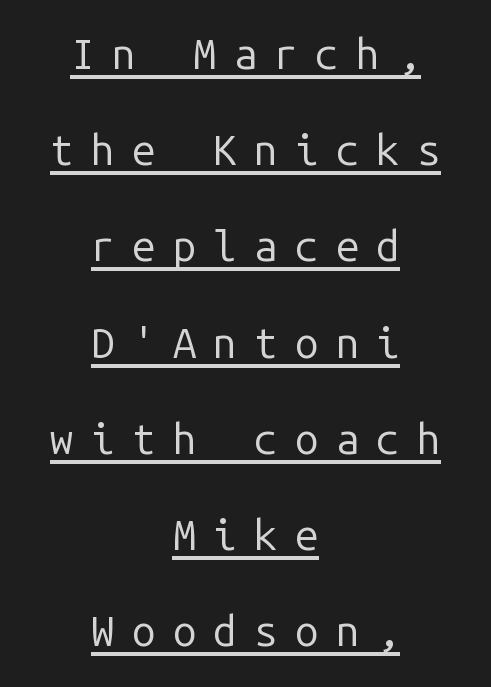
What's the leading like? Stretched, with rows far apart. Every character sits straight up, as roman type does. Classification — sans serif. A rule runs beneath these lines of type. These lines are centered, leaving both edges ragged. The rendering uses typewriter-style spacing with identical character cells.
